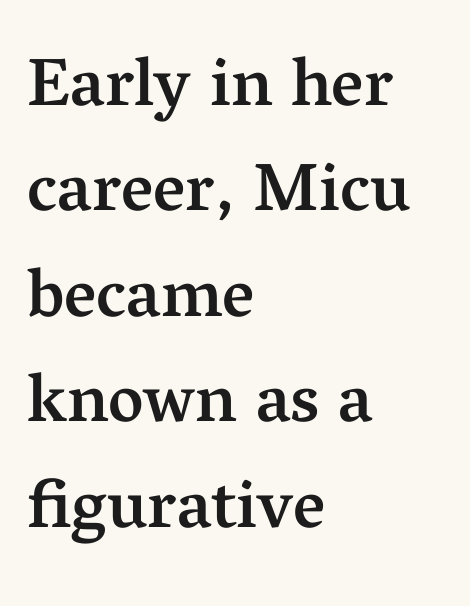
{"serif": "yes", "italic": "no", "bold": "semi", "weight": "semibold", "width": "normal", "stroke_contrast": "medium", "x_height": "medium", "monospaced": "no", "underline": "no", "align": "left", "line_spacing": "normal", "line_spacing_ratio": 1.55, "letter_spacing": "normal", "letter_spacing_em": 0.0, "glyph_px": 68}
